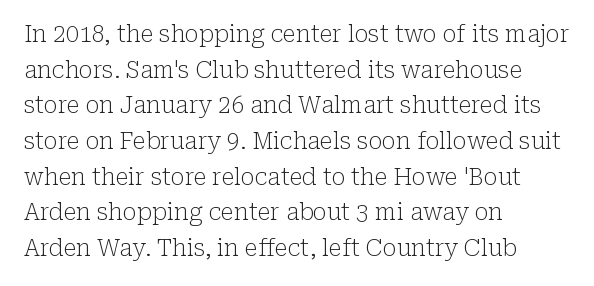
Q: Is the text bold? A: No.
Q: Is the text italic (slanted)? A: No, it is upright.
Q: Is the text underlined? A: No.
Q: How is the paragraph aligned? A: Left-aligned.
Q: Is the spacing between letters normal or unusually wide? A: Normal.
Q: Is the spacing between lines tight, normal or loose? A: Normal.
